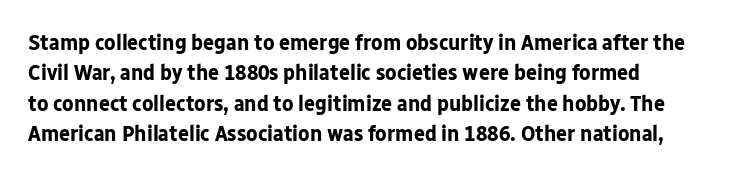
{"italic": "no", "bold": "yes", "underline": "no", "align": "left", "line_spacing": "normal", "line_spacing_ratio": 1.32, "letter_spacing": "normal", "letter_spacing_em": 0.0, "glyph_px": 23}
